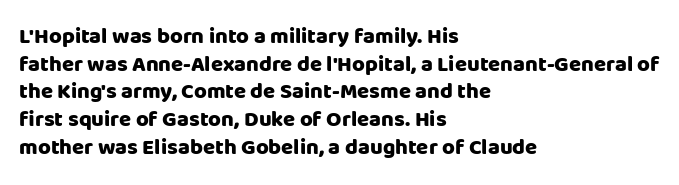
The image shows 22 px bold type, upright; set left-aligned, normal line spacing (1.26x), normal letter spacing, not underlined.
